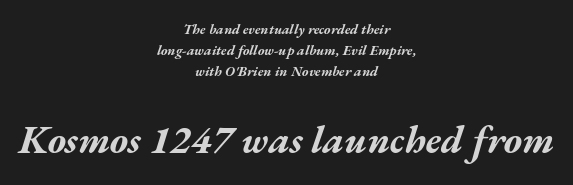
Honestly, there is no underline to notice here at all. Note: smaller setting up top, larger setting below. Looks like regular typesetting: each glyph gets only the width it needs. Every row of glyphs is offset so its center matches the block's center.
